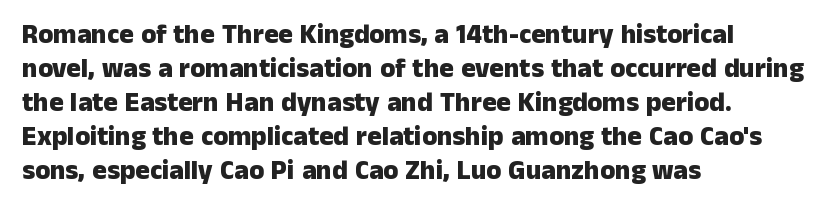
Q: Is the text bold? A: Yes.
Q: Is the text italic (slanted)? A: No, it is upright.
Q: Is the text underlined? A: No.
Q: How is the paragraph aligned? A: Left-aligned.
Q: Is the spacing between letters normal or unusually wide? A: Normal.
Q: Is the spacing between lines tight, normal or loose? A: Normal.
